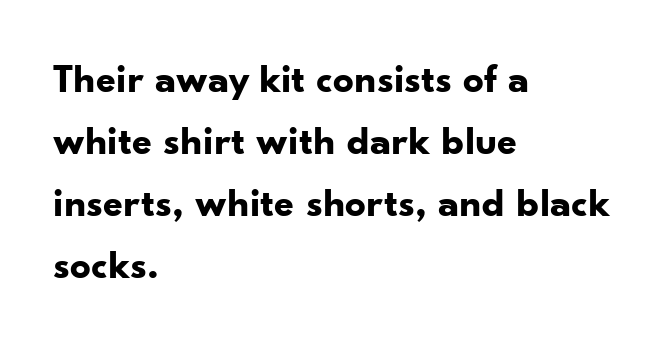
{"serif": "no", "italic": "no", "bold": "yes", "weight": "bold", "width": "normal", "stroke_contrast": "low", "x_height": "small", "monospaced": "no", "underline": "no", "align": "left", "line_spacing": "normal", "line_spacing_ratio": 1.51, "letter_spacing": "normal", "letter_spacing_em": 0.0, "glyph_px": 41}
